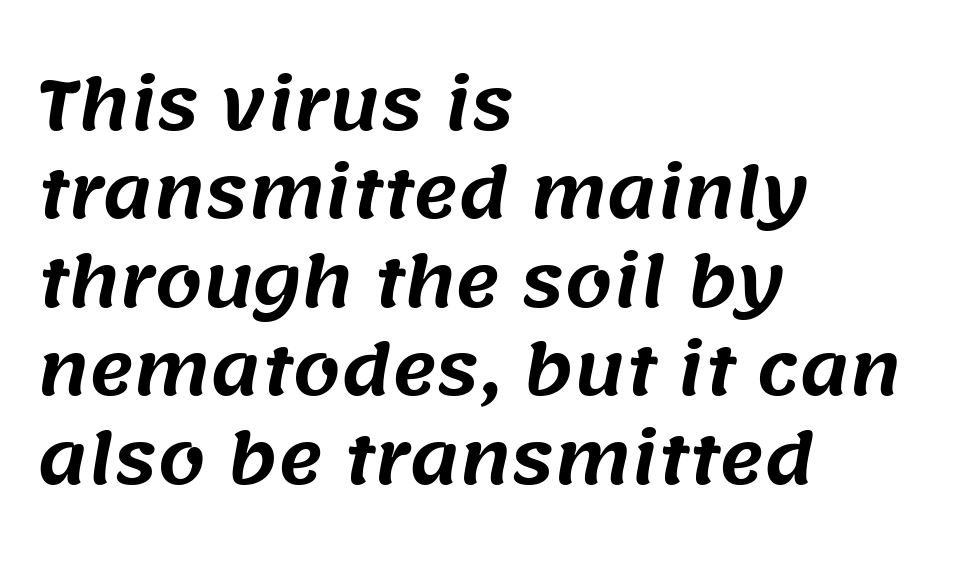
The image shows 68 px sans-serif type; set left-aligned, normal line spacing (1.3x), normal letter spacing, not underlined; medium stroke contrast and a large x-height.
